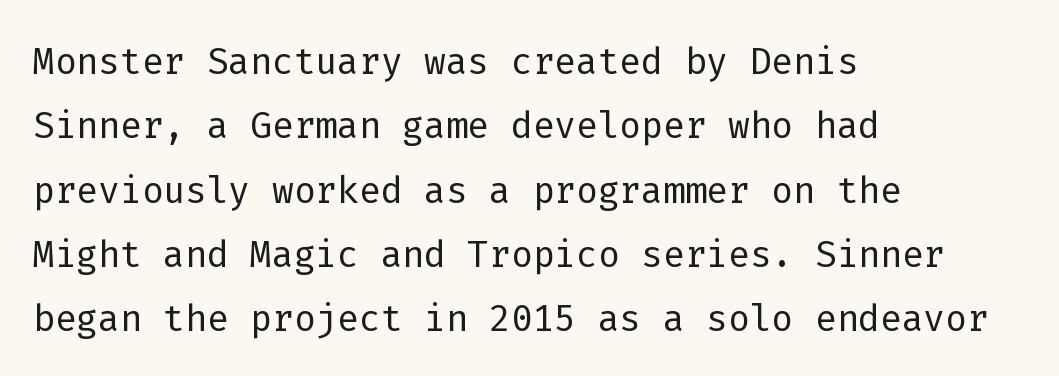
The image shows 51 px light sans-serif type, upright, monospaced; set left-aligned, normal line spacing (1.26x), normal letter spacing, not underlined; low stroke contrast and a medium x-height.
